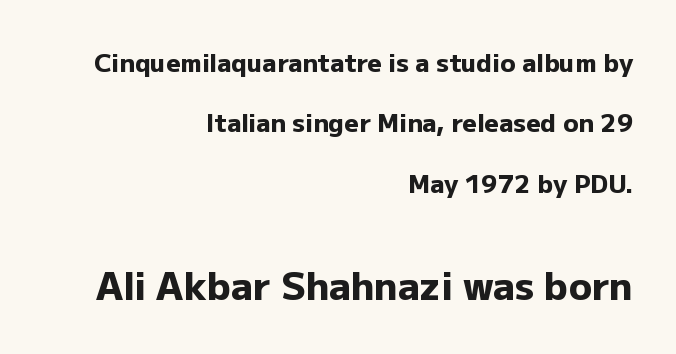
This is the regular roman posture of the typeface. Glance below the letters and you will spot only blank space. Does the bottom block carry the larger type? Yes, it does. On the weight axis this lands at bold, roughly 700. Letterform terminals end flat and unadorned throughout the passage. This sample uses plain, unmodified letter spacing.
